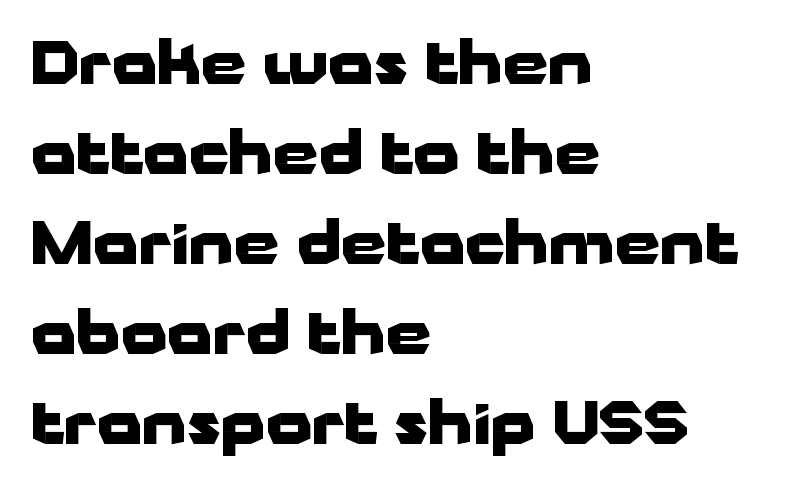
{"serif": "no", "italic": "no", "bold": "yes", "weight": "heavy", "width": "wide", "stroke_contrast": "low", "x_height": "medium", "monospaced": "no", "underline": "no", "align": "left", "line_spacing": "normal", "line_spacing_ratio": 1.55, "letter_spacing": "normal", "letter_spacing_em": 0.0, "glyph_px": 58}
